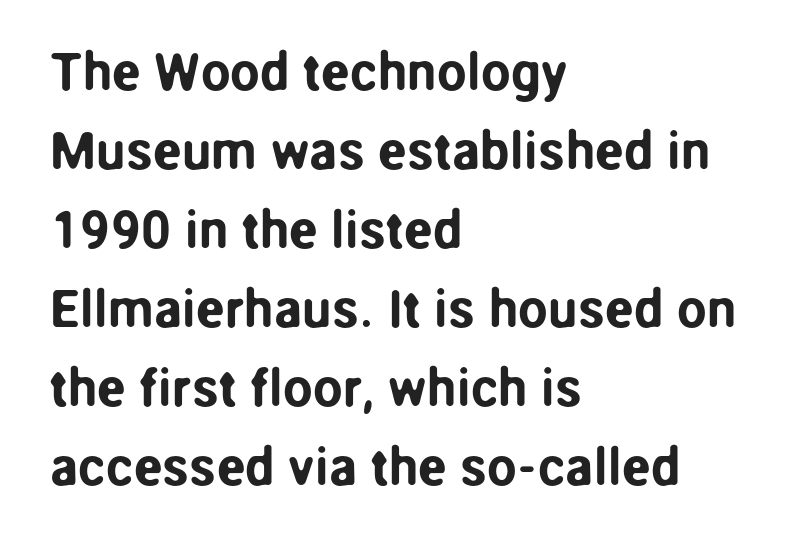
{"serif": "no", "italic": "no", "width": "normal", "stroke_contrast": "low", "x_height": "medium", "monospaced": "no", "underline": "no", "align": "left", "line_spacing": "normal", "line_spacing_ratio": 1.49, "letter_spacing": "normal", "letter_spacing_em": 0.0, "glyph_px": 53}
